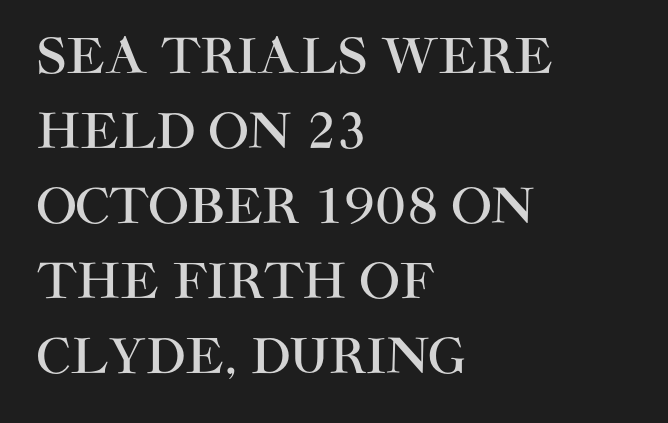
{"serif": "no", "italic": "no", "width": "normal", "stroke_contrast": "high", "x_height": "large", "monospaced": "no", "underline": "no", "align": "left", "line_spacing": "normal", "line_spacing_ratio": 1.56, "letter_spacing": "normal", "letter_spacing_em": 0.0, "glyph_px": 48}
